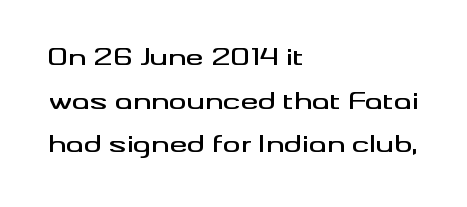
Which margin do the lines hug? The left one — the right edge is uneven. Rendered with straight, roman letterforms. Descenders are the only things crossing below the line. Interline gaps are noticeably wide in this sample. You could call the tracking neutral — neither tight nor loose.
